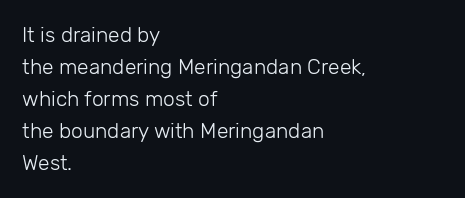
Vertical strokes here are truly vertical. The paragraph has a hard left edge and a soft right edge. The rendering uses a moderate line-height, typical for paragraphs. The cut favours lightness, reaching ordinary text weight at its darkest.
